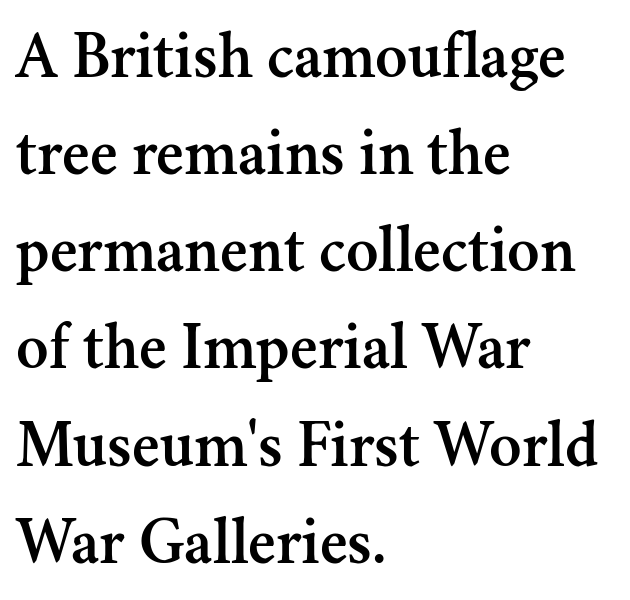
Q: Is the text italic (slanted)? A: No, it is upright.
Q: Is the typeface a serif or a sans-serif typeface? A: Serif.
Q: Is the text underlined? A: No.
Q: How is the paragraph aligned? A: Left-aligned.
Q: Is the spacing between letters normal or unusually wide? A: Normal.
Q: Is the spacing between lines tight, normal or loose? A: Normal.
Q: Width (condensed, normal, or wide)? A: Normal.
Q: Stroke contrast? A: Medium.
Q: x-height? A: Small.
Q: Monospaced? A: No.
